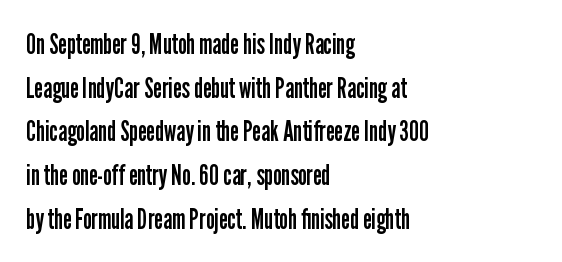
To sum up the face: it is a sans, with no serifs. Default kerning and tracking; the words read as compact shapes. Character widths vary here, with narrow letters taking less room than wide ones. Stroke mass is kept to a normal reading level or below.
